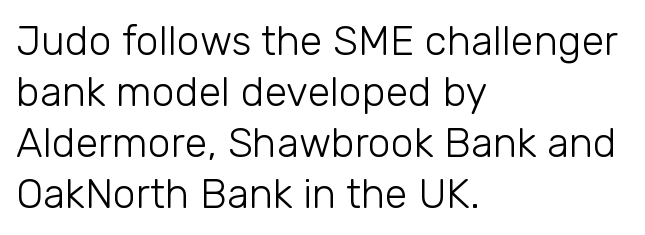
A sans-serif font was chosen for this passage. The line texture is even and compact thanks to regular tracking. Does the lettering tilt? It doesn't — this is upright. If you drew a ruler down the left edge, every line would touch it. Has an underline been added? It has not. The passage shown is not bold in any degree.
